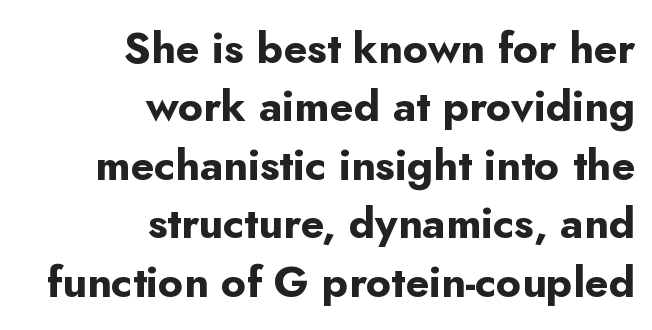
Q: Is the text bold? A: Yes.
Q: Is the text italic (slanted)? A: No, it is upright.
Q: Is the typeface a serif or a sans-serif typeface? A: Sans-serif.
Q: Is the text underlined? A: No.
Q: How is the paragraph aligned? A: Right-aligned.
Q: Is the spacing between letters normal or unusually wide? A: Normal.
Q: Is the spacing between lines tight, normal or loose? A: Normal.
Q: Width (condensed, normal, or wide)? A: Normal.
Q: Stroke contrast? A: Low.
Q: x-height? A: Small.
Q: Monospaced? A: No.
